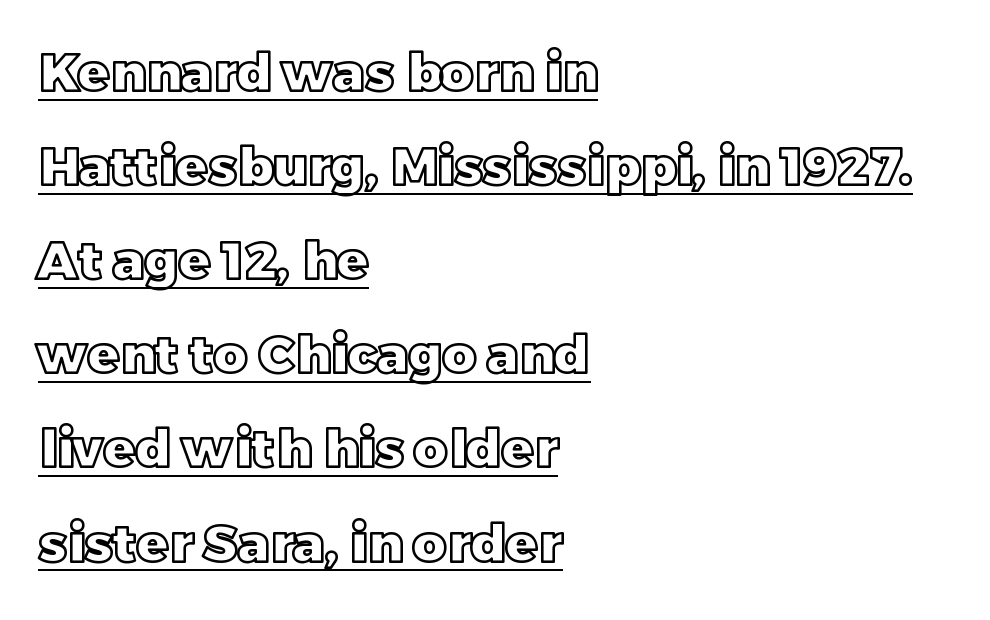
Compared with undecorated copy, this sample adds a rule below the words. The ragged edge is on the right, which tells us the setting is flush left. Every character sits straight up, as roman type does. The face used here is proportionally spaced, like ordinary book or web type.
